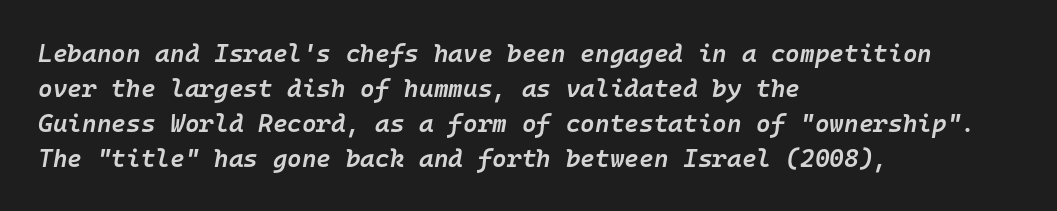
Q: Is the text bold? A: Semi-bold.
Q: Is the text italic (slanted)? A: Yes, it leans right by about 10 degrees.
Q: Is the text underlined? A: No.
Q: How is the paragraph aligned? A: Left-aligned.
Q: Is the spacing between letters normal or unusually wide? A: Normal.
Q: Is the spacing between lines tight, normal or loose? A: Normal.
